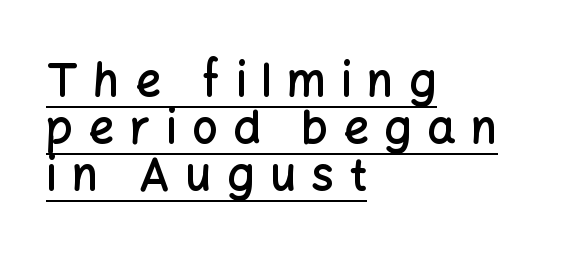
The image shows 45 px semibold sans-serif type, upright; set left-aligned, tight line spacing (1.05x), unusually wide letter spacing (+0.34 em), underlined; low stroke contrast and a medium x-height.
